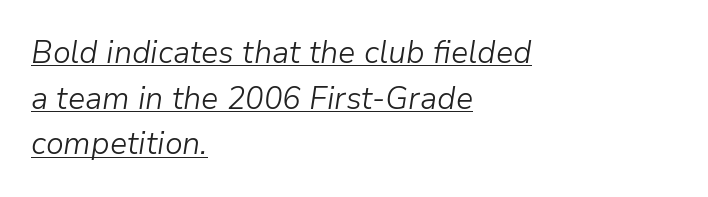
Q: Is the text bold? A: No.
Q: Is the text italic (slanted)? A: Yes, it leans right by about 9 degrees.
Q: Is the text underlined? A: Yes.
Q: How is the paragraph aligned? A: Left-aligned.
Q: Is the spacing between letters normal or unusually wide? A: Normal.
Q: Is the spacing between lines tight, normal or loose? A: Normal.
Q: Width (condensed, normal, or wide)? A: Normal.
Q: Stroke contrast? A: Low.
Q: x-height? A: Medium.
Q: Monospaced? A: No.
